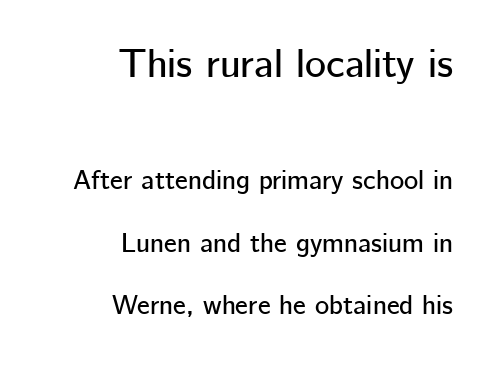
{"serif": "no", "italic": "no", "width": "normal", "stroke_contrast": "low", "x_height": "medium", "monospaced": "no", "underline": "no", "align": "right", "line_spacing": "loose", "line_spacing_ratio": 2.31, "letter_spacing": "normal", "letter_spacing_em": 0.0, "larger_block": "first", "size_ratio": 1.48, "glyph_px": 40}
